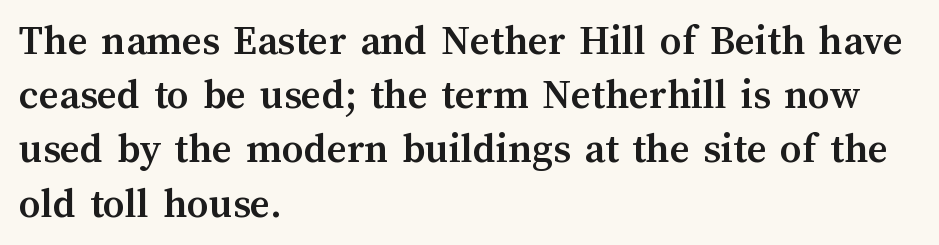
Spacing verdict: proportional, widths tailored to each character. Quick note: not italic, upright. Whoever set this chose a conventional vertical rhythm. The paragraph shown leans on its left margin. Tracking value appears to be zero — textbook default spacing.
